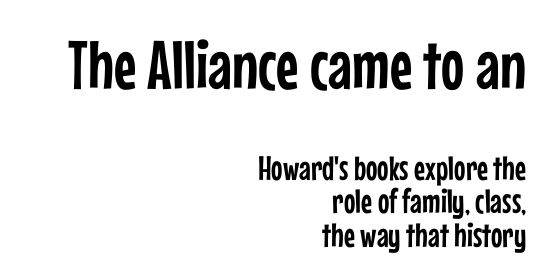
Q: Is the text italic (slanted)? A: No, it is upright.
Q: Is the typeface a serif or a sans-serif typeface? A: Sans-serif.
Q: Is the text underlined? A: No.
Q: How is the paragraph aligned? A: Right-aligned.
Q: Is the spacing between letters normal or unusually wide? A: Normal.
Q: Is the spacing between lines tight, normal or loose? A: Tight.
Q: Which block of text is set in a larger size, the first (top) or the second (bottom)? A: The first (top) one.
Q: Width (condensed, normal, or wide)? A: Condensed.
Q: Stroke contrast? A: Low.
Q: x-height? A: Medium.
Q: Monospaced? A: No.
